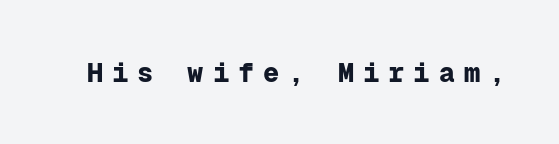
Q: Is the text bold? A: Yes.
Q: Is the text italic (slanted)? A: No, it is upright.
Q: Is the text underlined? A: No.
Q: Is the spacing between letters normal or unusually wide? A: Unusually wide.
